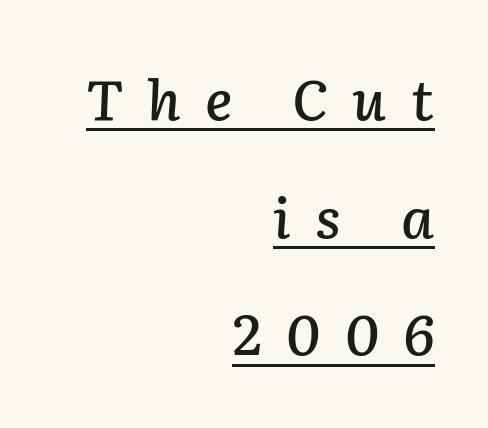
The image shows 56 px text type, italic (leaning right); set right-aligned, loose line spacing (2.1x), unusually wide letter spacing (+0.44 em), underlined; low stroke contrast and a medium x-height.
